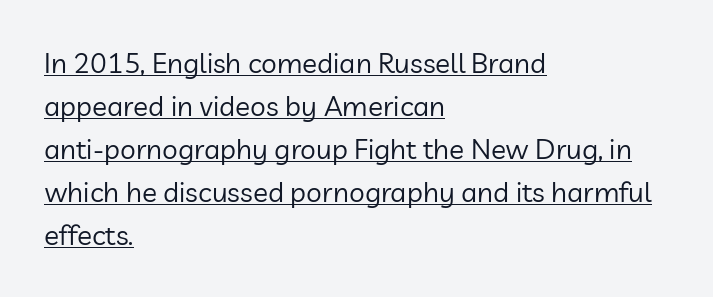
How would I describe the line gaps? Plain and ordinary. In CSS terms this would be text-align: left. I'd call this a sans setting — the letters go barefoot. Every word sits above its own underline. Varying glyph widths throughout — classic text-font behaviour.
